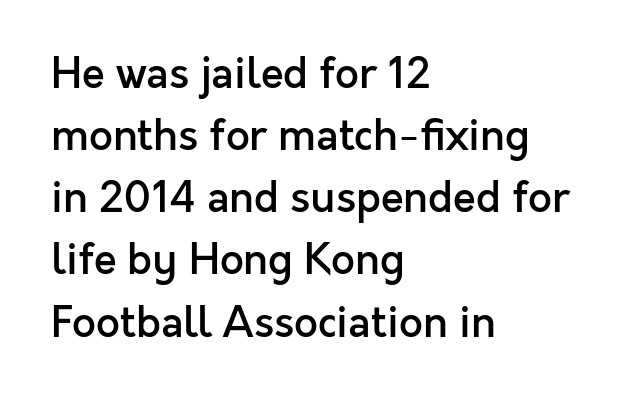
It's the straight-up-and-down kind of type. The letterforms sit shoulder to shoulder at normal distance. The words here are not underlined. A bit beefed up — I'd call it semibold rather than bold. Proportional: the letters do not fall into vertical columns.
